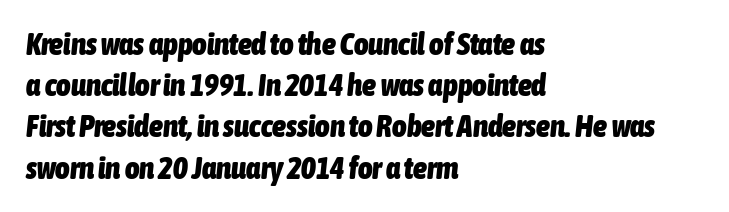
{"italic": "yes", "lean": "right", "slant_degrees": 6, "bold": "yes", "weight": "heavy", "width": "condensed", "stroke_contrast": "low", "x_height": "medium", "monospaced": "no", "underline": "no", "align": "left", "line_spacing": "normal", "line_spacing_ratio": 1.33, "letter_spacing": "normal", "letter_spacing_em": 0.0, "glyph_px": 31}
